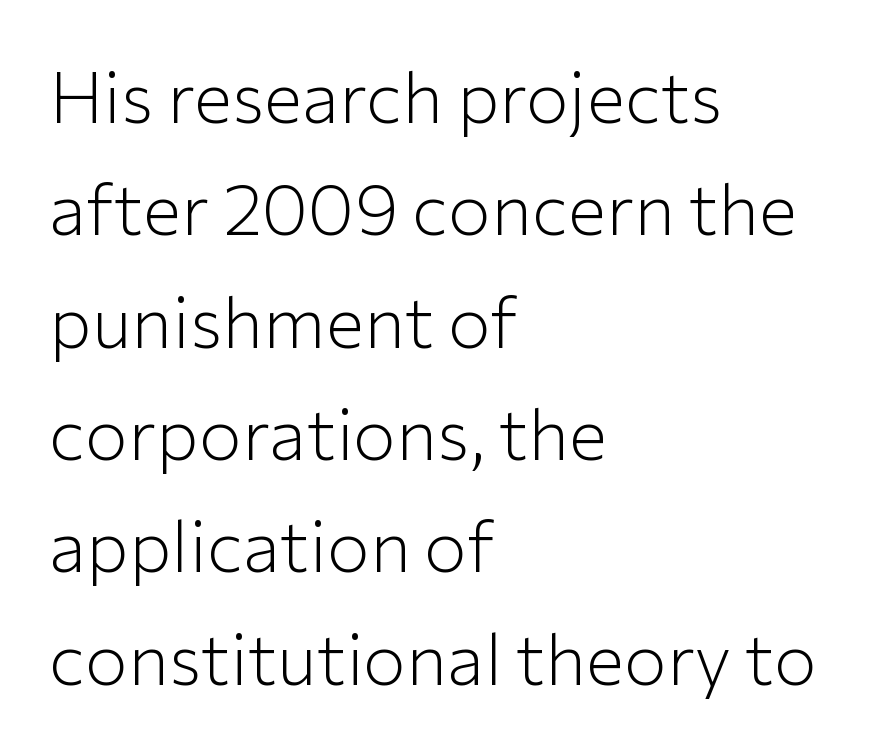
{"serif": "no", "italic": "no", "bold": "no", "weight": "light", "width": "normal", "stroke_contrast": "low", "x_height": "medium", "monospaced": "no", "underline": "no", "align": "left", "line_spacing": "normal", "line_spacing_ratio": 1.56, "letter_spacing": "normal", "letter_spacing_em": 0.0, "glyph_px": 72}
